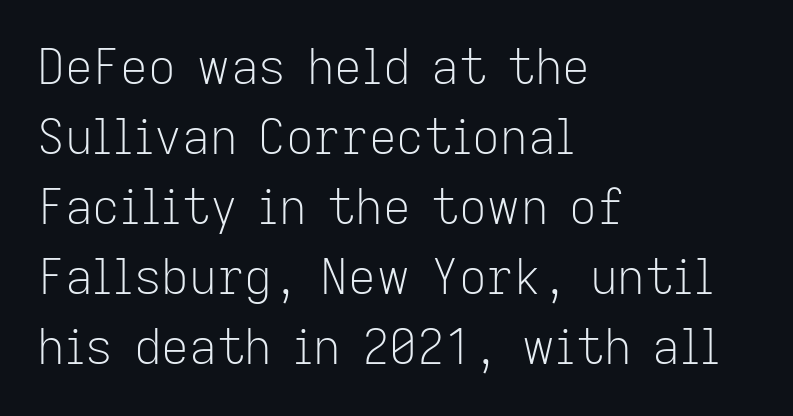
The image shows 48 px light sans-serif type, upright; set left-aligned, normal line spacing (1.46x), normal letter spacing, not underlined; low stroke contrast and a medium x-height.
